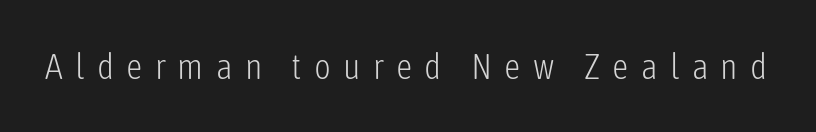
Q: Is the text bold? A: No.
Q: Is the text italic (slanted)? A: No, it is upright.
Q: Is the typeface a serif or a sans-serif typeface? A: Sans-serif.
Q: Is the text underlined? A: No.
Q: Is the spacing between letters normal or unusually wide? A: Unusually wide.
Q: Width (condensed, normal, or wide)? A: Condensed.
Q: Stroke contrast? A: Low.
Q: x-height? A: Medium.
Q: Monospaced? A: No.
